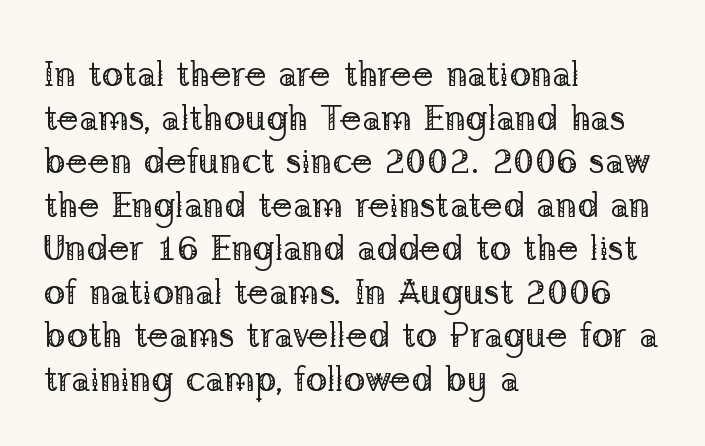
{"serif": "yes", "italic": "no", "bold": "no", "weight": "regular", "width": "normal", "stroke_contrast": "low", "x_height": "medium", "monospaced": "no", "underline": "no", "align": "left", "line_spacing_ratio": 1.21, "letter_spacing": "normal", "letter_spacing_em": 0.0, "glyph_px": 36}
